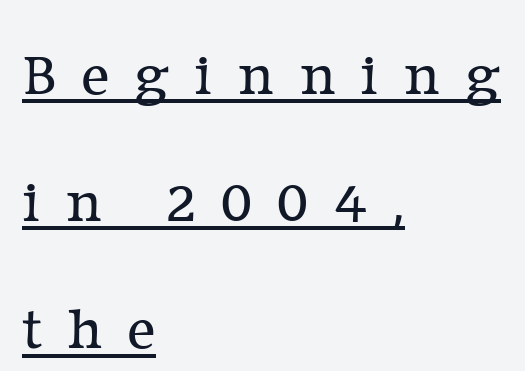
{"serif": "yes", "italic": "no", "bold": "no", "weight": "regular", "width": "normal", "stroke_contrast": "low", "x_height": "medium", "monospaced": "no", "underline": "yes", "align": "left", "line_spacing": "loose", "line_spacing_ratio": 2.12, "letter_spacing": "wide", "letter_spacing_em": 0.41, "glyph_px": 60}
